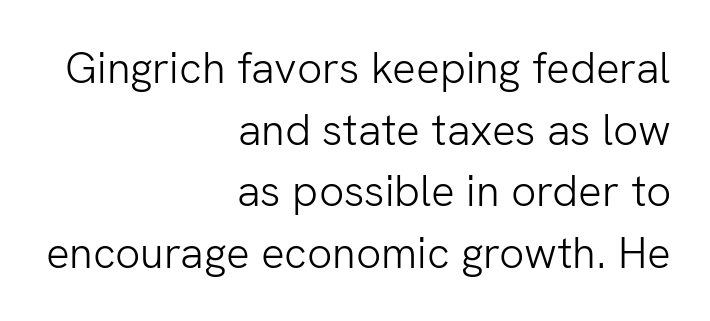
{"serif": "no", "italic": "no", "bold": "no", "weight": "light", "width": "normal", "stroke_contrast": "low", "x_height": "medium", "monospaced": "no", "underline": "no", "align": "right", "line_spacing": "normal", "line_spacing_ratio": 1.4, "letter_spacing": "normal", "letter_spacing_em": 0.0, "glyph_px": 44}
